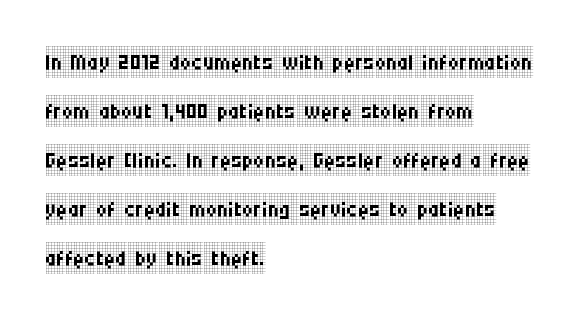
The image shows 31 px regular-weight, condensed serif type, upright; set left-aligned, normal line spacing (1.58x), normal letter spacing, not underlined; low stroke contrast and a large x-height.
